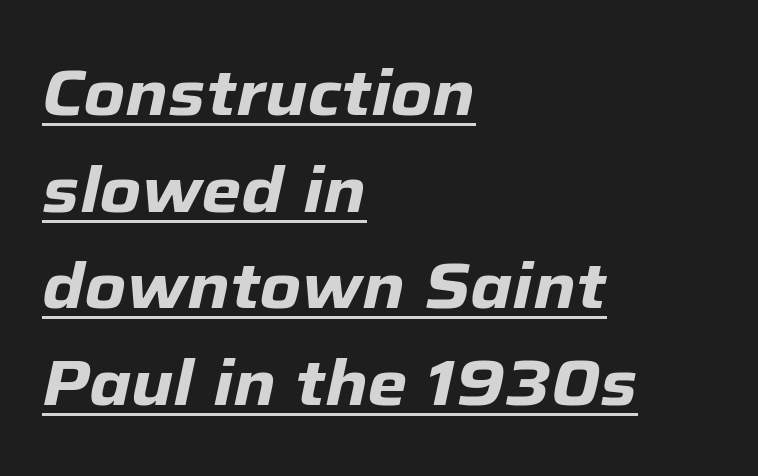
Do the characters align in a grid? No, the font is proportional. A rule runs beneath these lines of type. Typesetter's note: full bold, strokes at maximum text heaviness. Short and long lines alike share a common starting point at left. An italicized treatment has been applied to the whole sample.
